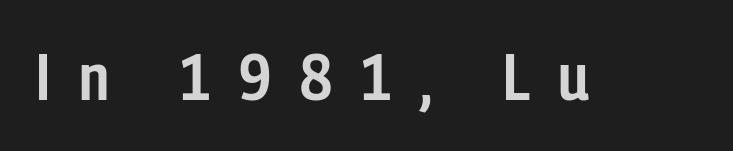
{"serif": "no", "italic": "no", "bold": "semi", "weight": "semibold", "width": "condensed", "stroke_contrast": "low", "x_height": "medium", "monospaced": "no", "underline": "no", "letter_spacing": "wide", "letter_spacing_em": 0.43, "glyph_px": 66}
